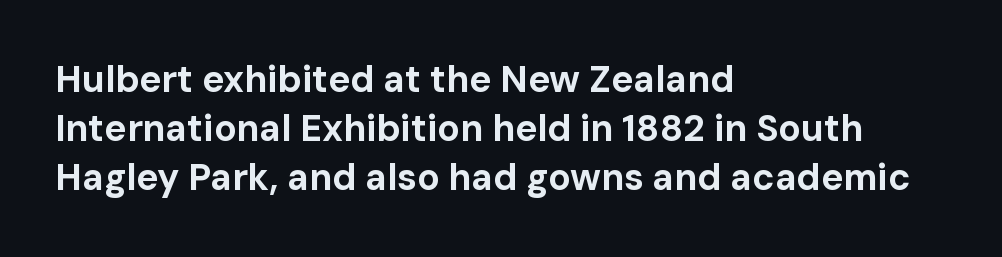
Q: Is the text bold? A: Yes.
Q: Is the text italic (slanted)? A: No, it is upright.
Q: Is the typeface a serif or a sans-serif typeface? A: Sans-serif.
Q: Is the text underlined? A: No.
Q: How is the paragraph aligned? A: Left-aligned.
Q: Is the spacing between letters normal or unusually wide? A: Normal.
Q: Is the spacing between lines tight, normal or loose? A: Normal.
Q: Width (condensed, normal, or wide)? A: Normal.
Q: Stroke contrast? A: Low.
Q: x-height? A: Medium.
Q: Monospaced? A: No.
